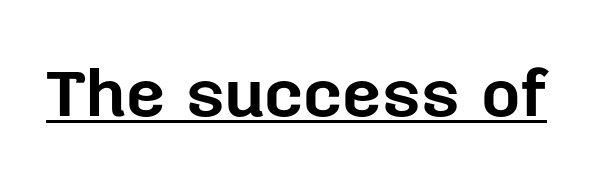
Q: Is the text bold? A: Yes.
Q: Is the text italic (slanted)? A: No, it is upright.
Q: Is the typeface a serif or a sans-serif typeface? A: Sans-serif.
Q: Is the text underlined? A: Yes.
Q: Is the spacing between letters normal or unusually wide? A: Normal.
Q: Width (condensed, normal, or wide)? A: Normal.
Q: Stroke contrast? A: Low.
Q: x-height? A: Medium.
Q: Monospaced? A: No.
